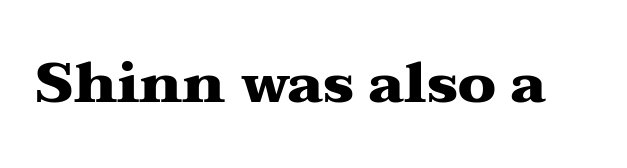
The image shows 57 px heavy, wide serif type, upright; set normal letter spacing, not underlined; medium stroke contrast and a medium x-height.
